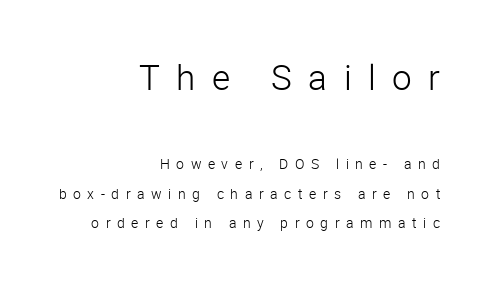
{"serif": "no", "italic": "no", "bold": "no", "weight": "light", "width": "normal", "stroke_contrast": "low", "x_height": "medium", "monospaced": "no", "underline": "no", "align": "right", "line_spacing": "loose", "line_spacing_ratio": 2.1, "letter_spacing": "wide", "letter_spacing_em": 0.47, "larger_block": "first", "size_ratio": 2.5, "glyph_px": 35}
